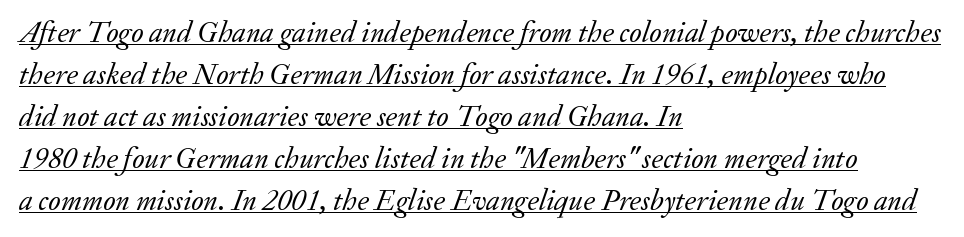
The image shows 30 px regular-weight serif type, italic (leaning right); set left-aligned, normal line spacing (1.4x), normal letter spacing, underlined; low stroke contrast and a small x-height.
